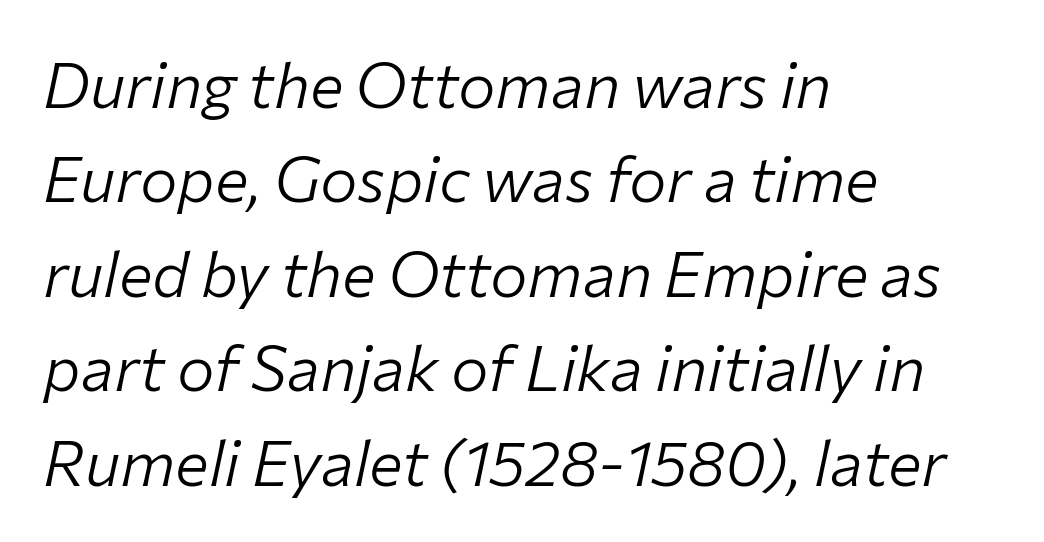
The line-height multiplier appears to be the usual default. Ink coverage per letter is moderate at most. The tracking reads as untouched default to a designer's eye. The rendering anchors every line to the left-hand side. Posture: slanted.
